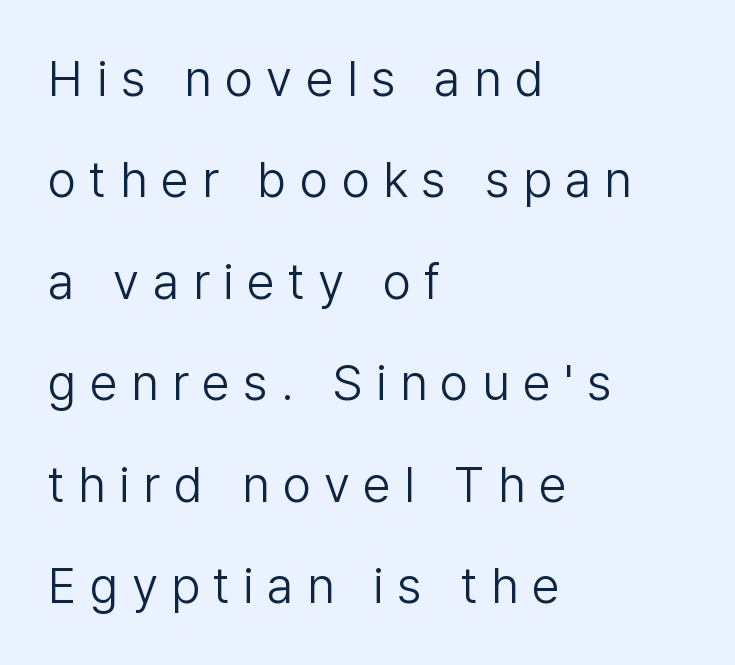
Q: Is the text bold? A: No.
Q: Is the text italic (slanted)? A: No, it is upright.
Q: Is the typeface a serif or a sans-serif typeface? A: Sans-serif.
Q: Is the text underlined? A: No.
Q: How is the paragraph aligned? A: Left-aligned.
Q: Is the spacing between letters normal or unusually wide? A: Unusually wide.
Q: Is the spacing between lines tight, normal or loose? A: Loose.
Q: Width (condensed, normal, or wide)? A: Normal.
Q: Stroke contrast? A: Low.
Q: x-height? A: Medium.
Q: Monospaced? A: No.
